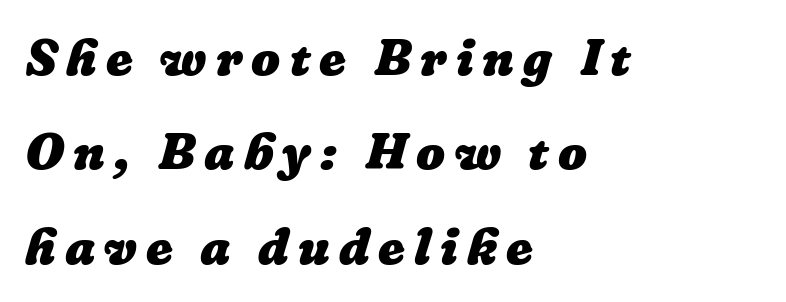
Q: Is the text bold? A: Yes.
Q: Is the text underlined? A: No.
Q: How is the paragraph aligned? A: Left-aligned.
Q: Width (condensed, normal, or wide)? A: Normal.
Q: Stroke contrast? A: Low.
Q: x-height? A: Medium.
Q: Monospaced? A: No.
